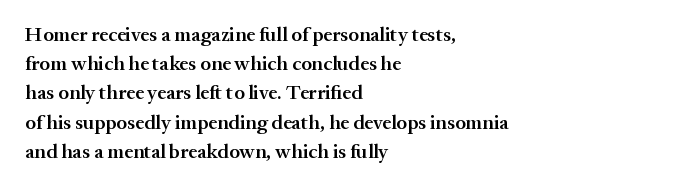
How heavy is the stroke? Medium-heavy — a semibold, shy of bold. Notice how the passage keeps a crisp vertical edge on the left only. In terms of posture, this sample is upright. The rendering uses a moderate line-height, typical for paragraphs. No extra tracking has been applied to these lines. Descender tails drop into unmarked territory.
